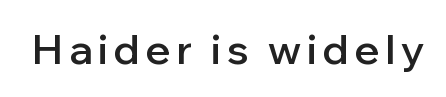
The image shows 41 px semibold sans-serif type, upright; set not underlined; low stroke contrast and a medium x-height.
